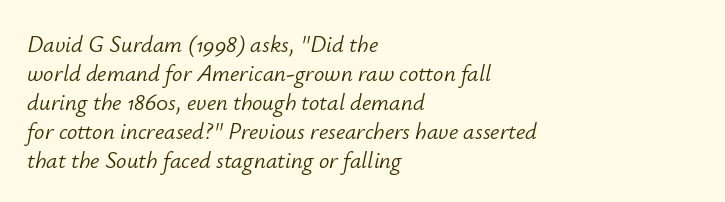
{"italic": "yes", "lean": "right", "slant_degrees": 12, "bold": "no", "underline": "no", "align": "left", "line_spacing": "normal", "line_spacing_ratio": 1.26, "letter_spacing": "normal", "letter_spacing_em": 0.0, "glyph_px": 23}
